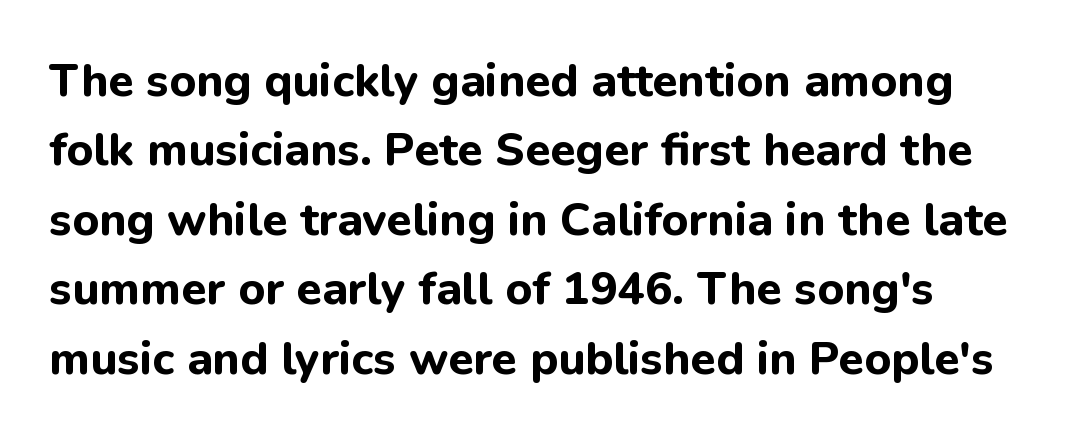
Q: Is the text bold? A: Yes.
Q: Is the text italic (slanted)? A: No, it is upright.
Q: Is the typeface a serif or a sans-serif typeface? A: Sans-serif.
Q: Is the text underlined? A: No.
Q: How is the paragraph aligned? A: Left-aligned.
Q: Is the spacing between letters normal or unusually wide? A: Normal.
Q: Is the spacing between lines tight, normal or loose? A: Normal.
Q: Width (condensed, normal, or wide)? A: Normal.
Q: Stroke contrast? A: Low.
Q: x-height? A: Medium.
Q: Monospaced? A: No.
